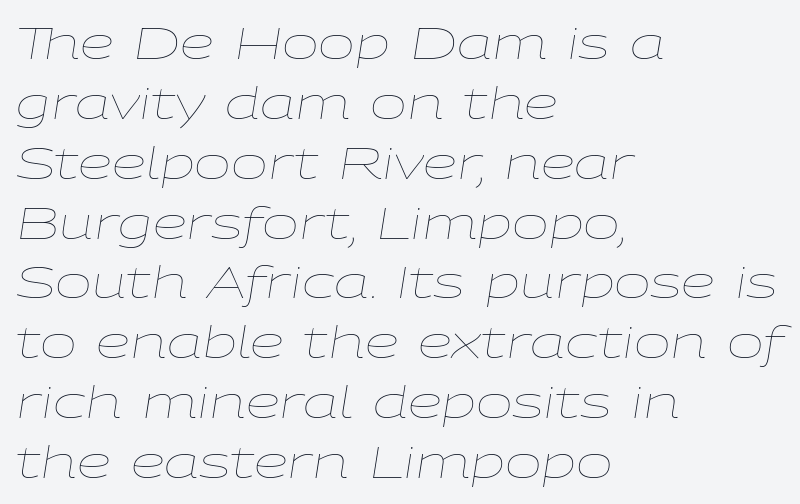
{"italic": "yes", "lean": "right", "slant_degrees": 9, "bold": "no", "weight": "thin", "width": "wide", "stroke_contrast": "low", "x_height": "medium", "monospaced": "no", "underline": "no", "align": "left", "line_spacing": "normal", "line_spacing_ratio": 1.36, "letter_spacing": "normal", "letter_spacing_em": 0.0, "glyph_px": 44}
